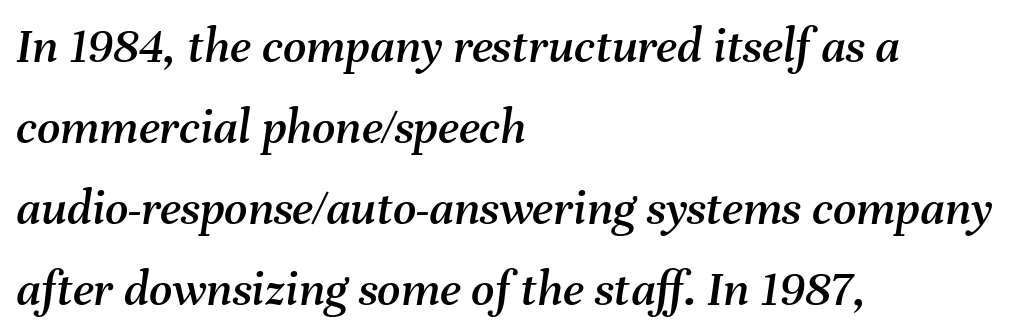
The passage shown leans; its letterforms are oblique. Each letter keeps its own natural width here, so spacing adapts to shape. Vertically, the passage feels balanced, rows spaced as you'd expect. The strip under each line holds only bare page.
